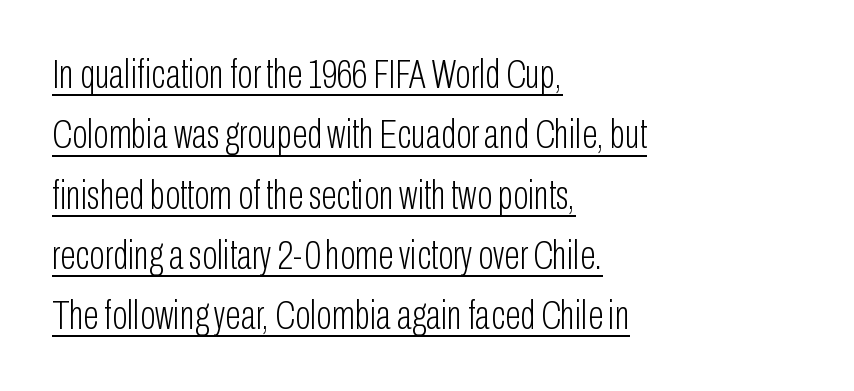
{"serif": "no", "italic": "no", "bold": "no", "weight": "light", "width": "condensed", "stroke_contrast": "low", "x_height": "medium", "monospaced": "no", "underline": "yes", "align": "left", "line_spacing": "normal", "line_spacing_ratio": 1.47, "letter_spacing": "normal", "letter_spacing_em": 0.0, "glyph_px": 41}
